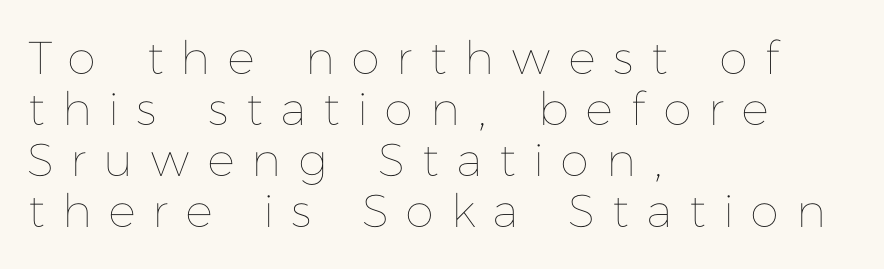
{"italic": "no", "bold": "no", "weight": "thin", "width": "normal", "stroke_contrast": "low", "x_height": "medium", "monospaced": "no", "underline": "no", "align": "left", "line_spacing": "tight", "line_spacing_ratio": 1.11, "letter_spacing": "wide", "letter_spacing_em": 0.43, "glyph_px": 46}
